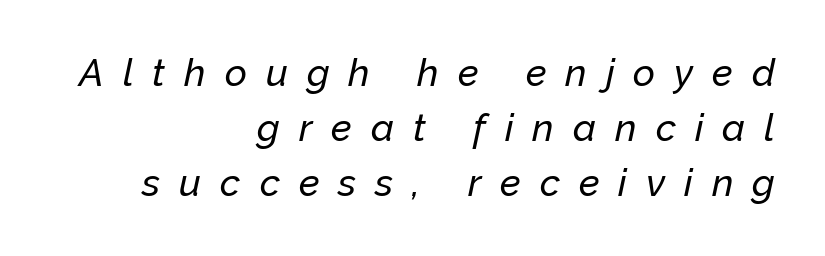
The image shows 38 px text type, italic (leaning right); set right-aligned, normal line spacing (1.45x), unusually wide letter spacing (+0.5 em), not underlined; low stroke contrast and a medium x-height.
